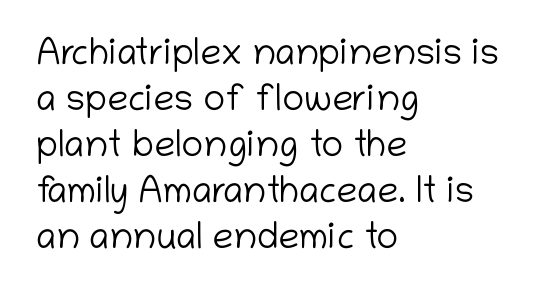
Ordinary non-slanted type is in use. These lines are set flush left with a ragged right edge. Here the designer chose a conventional face with non-uniform glyph widths. There is no visible air inserted between adjacent glyphs. The strokes are not fattened; the text isn't bold.
